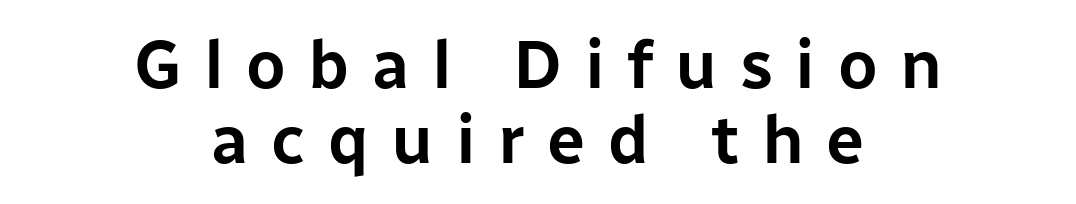
{"serif": "no", "italic": "no", "width": "normal", "stroke_contrast": "low", "x_height": "medium", "monospaced": "no", "underline": "no", "align": "center", "line_spacing": "tight", "line_spacing_ratio": 1.1, "letter_spacing": "wide", "letter_spacing_em": 0.33, "glyph_px": 68}
